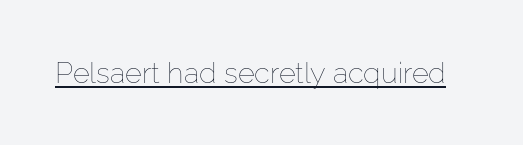
The weight would be labelled regular, book, light, or lighter still. Words appear dense and cohesive because spacing is normal. Spacing verdict: proportional, widths tailored to each character. Does the lettering tilt? It doesn't — this is upright.
